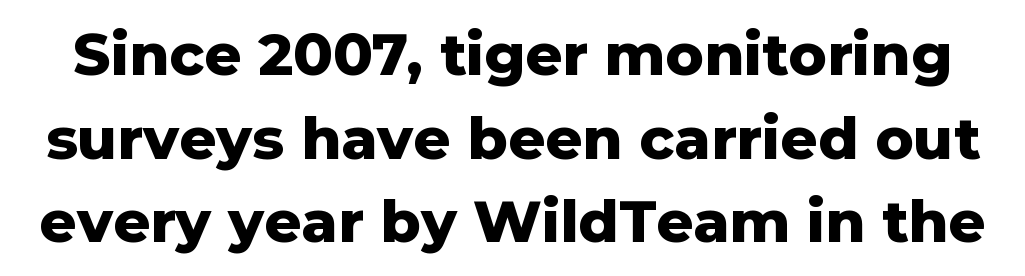
The lines sit at an ordinary, default distance from one another. Words float on clear page, feet unadorned. Its strokes are broad and dark, the hallmark of bold type. The axis of the letterforms is exactly vertical.
